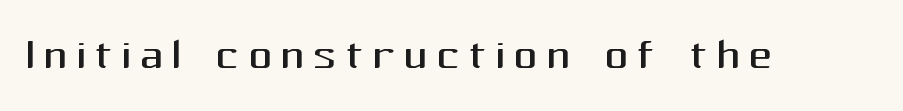
Q: Is the text bold? A: No.
Q: Is the text italic (slanted)? A: No, it is upright.
Q: Is the typeface a serif or a sans-serif typeface? A: Sans-serif.
Q: Is the text underlined? A: No.
Q: Width (condensed, normal, or wide)? A: Normal.
Q: Stroke contrast? A: Medium.
Q: x-height? A: Medium.
Q: Monospaced? A: No.
